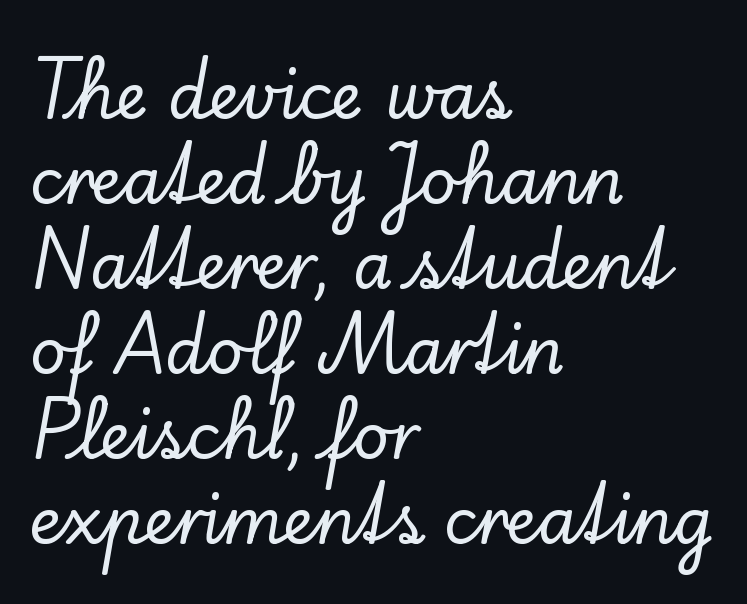
Q: Is the text italic (slanted)? A: Yes.
Q: Is the typeface a serif or a sans-serif typeface? A: Serif.
Q: Is the text underlined? A: No.
Q: How is the paragraph aligned? A: Left-aligned.
Q: Is the spacing between letters normal or unusually wide? A: Normal.
Q: Is the spacing between lines tight, normal or loose? A: Normal.
Q: Width (condensed, normal, or wide)? A: Normal.
Q: Stroke contrast? A: Low.
Q: x-height? A: Small.
Q: Monospaced? A: No.
